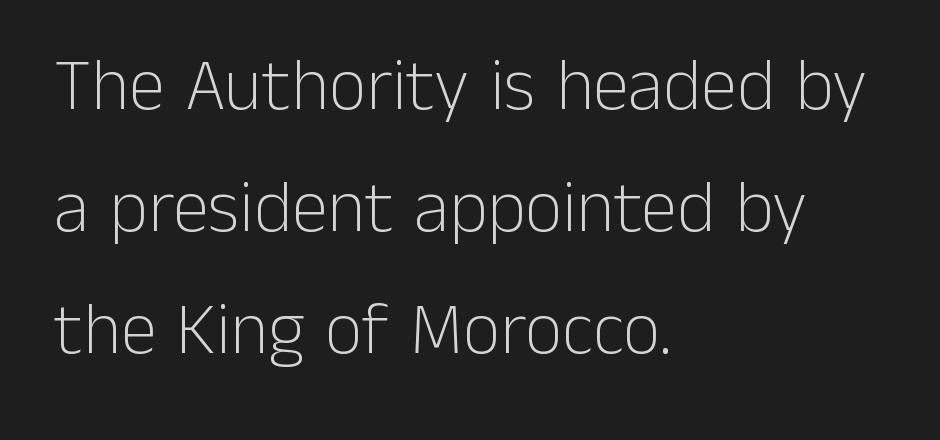
Q: Is the text bold? A: No.
Q: Is the text italic (slanted)? A: No, it is upright.
Q: Is the typeface a serif or a sans-serif typeface? A: Sans-serif.
Q: Is the text underlined? A: No.
Q: How is the paragraph aligned? A: Left-aligned.
Q: Is the spacing between letters normal or unusually wide? A: Normal.
Q: Is the spacing between lines tight, normal or loose? A: Normal.
Q: Width (condensed, normal, or wide)? A: Normal.
Q: Stroke contrast? A: Low.
Q: x-height? A: Medium.
Q: Monospaced? A: No.
